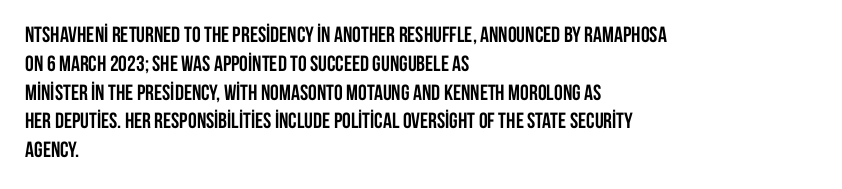
Q: Is the text bold? A: Yes.
Q: Is the text italic (slanted)? A: No, it is upright.
Q: Is the text underlined? A: No.
Q: How is the paragraph aligned? A: Left-aligned.
Q: Is the spacing between letters normal or unusually wide? A: Normal.
Q: Is the spacing between lines tight, normal or loose? A: Normal.
